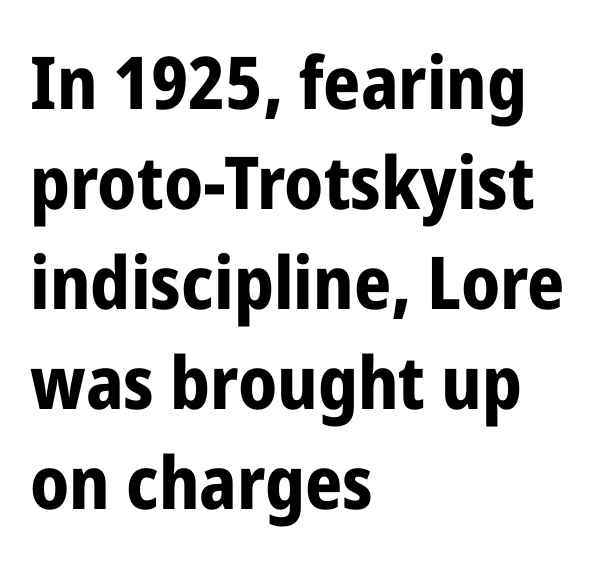
Is this a fixed-width face? No — the glyphs have proportional, varying widths. Emphasis by weight is at full strength: bold. The gaps between neighbouring characters are ordinary and unremarkable. Upright lettering throughout. Honestly, the row spacing looks completely unremarkable.
